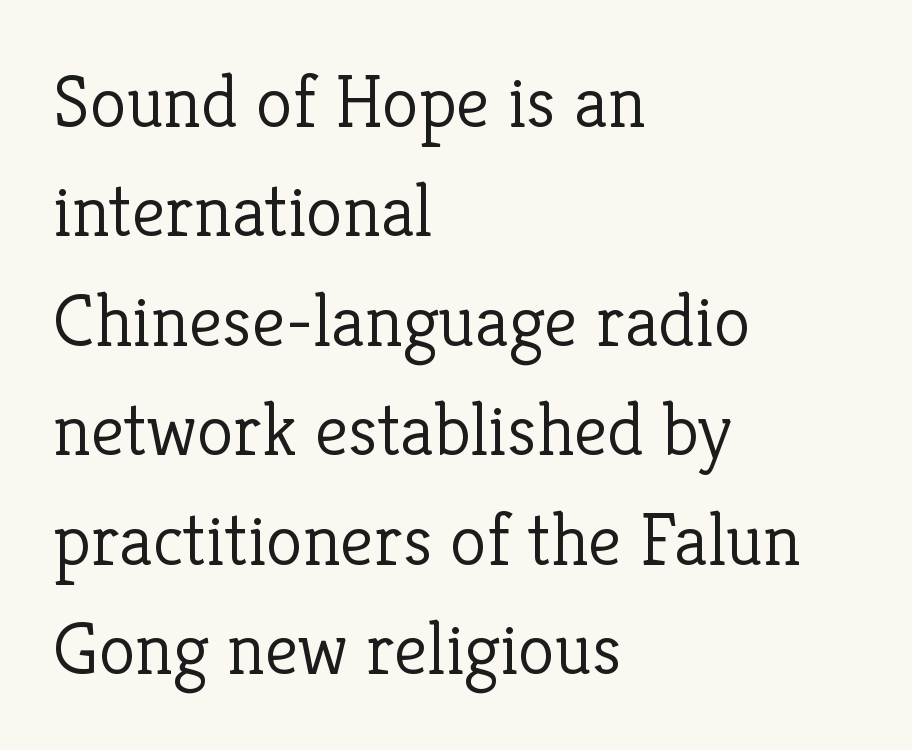
{"serif": "yes", "italic": "no", "bold": "no", "weight": "light", "width": "normal", "stroke_contrast": "low", "x_height": "medium", "monospaced": "no", "underline": "no", "align": "left", "line_spacing": "normal", "line_spacing_ratio": 1.46, "letter_spacing": "normal", "letter_spacing_em": 0.0, "glyph_px": 75}
